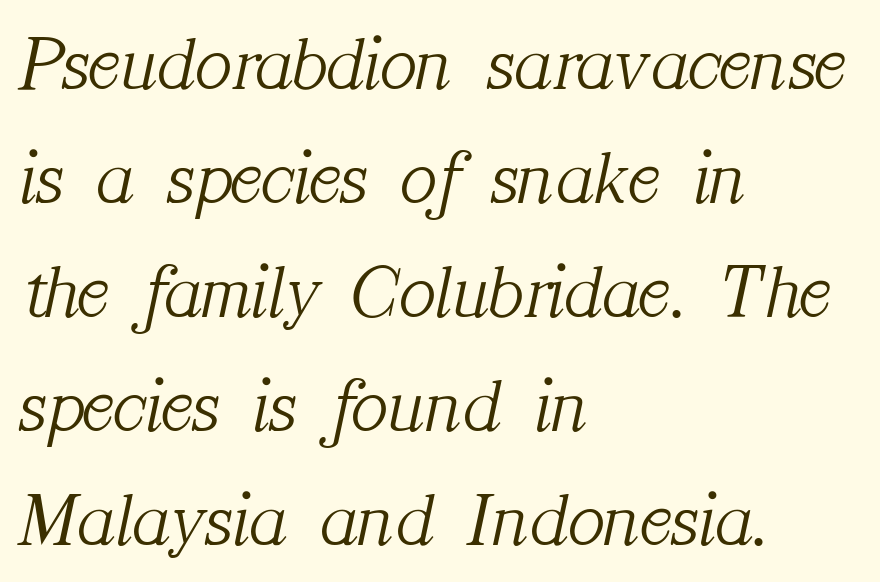
{"serif": "yes", "italic": "yes", "lean": "right", "slant_degrees": 12, "bold": "no", "weight": "light", "width": "normal", "stroke_contrast": "medium", "x_height": "medium", "monospaced": "no", "underline": "no", "align": "left", "line_spacing": "normal", "line_spacing_ratio": 1.48, "letter_spacing": "normal", "letter_spacing_em": 0.0, "glyph_px": 77}
